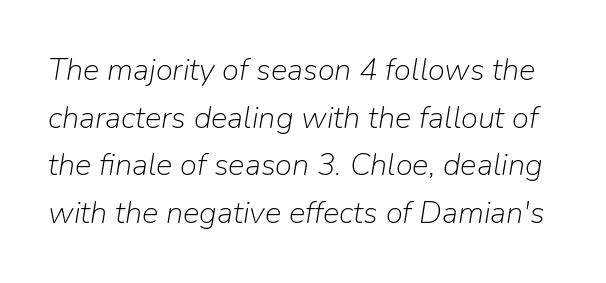
Q: Is the text bold? A: No.
Q: Is the text italic (slanted)? A: Yes, it leans right by about 9 degrees.
Q: Is the text underlined? A: No.
Q: Is the spacing between letters normal or unusually wide? A: Normal.
Q: Is the spacing between lines tight, normal or loose? A: Normal.
Q: Width (condensed, normal, or wide)? A: Normal.
Q: Stroke contrast? A: Low.
Q: x-height? A: Medium.
Q: Monospaced? A: No.
